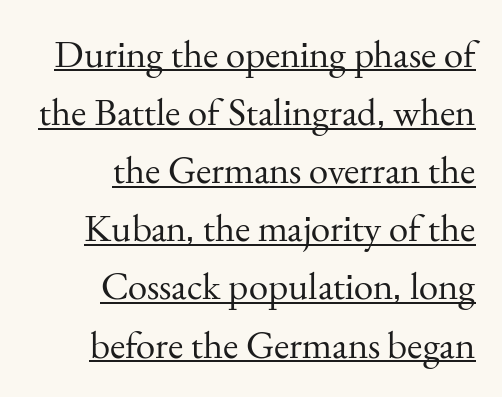
Q: Is the text bold? A: No.
Q: Is the text italic (slanted)? A: No, it is upright.
Q: Is the typeface a serif or a sans-serif typeface? A: Serif.
Q: Is the text underlined? A: Yes.
Q: How is the paragraph aligned? A: Right-aligned.
Q: Is the spacing between letters normal or unusually wide? A: Normal.
Q: Is the spacing between lines tight, normal or loose? A: Normal.
Q: Width (condensed, normal, or wide)? A: Normal.
Q: Stroke contrast? A: Medium.
Q: x-height? A: Small.
Q: Monospaced? A: No.
